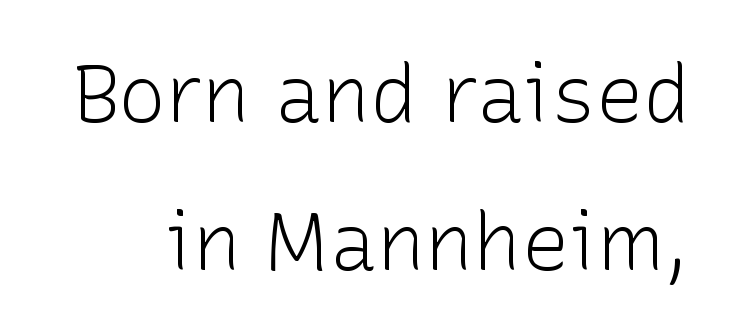
The glyphs are unaccompanied by any horizontal stroke below them. A light-to-regular cut is what we see here. Is there any slant? The stems are plumb. The rendering shows plain stroke endings on the letterforms — a sans-serif design. Note the varied advance widths — an 'i' is clearly narrower than an 'm'. Nobody touched the tracking dial on this one.
